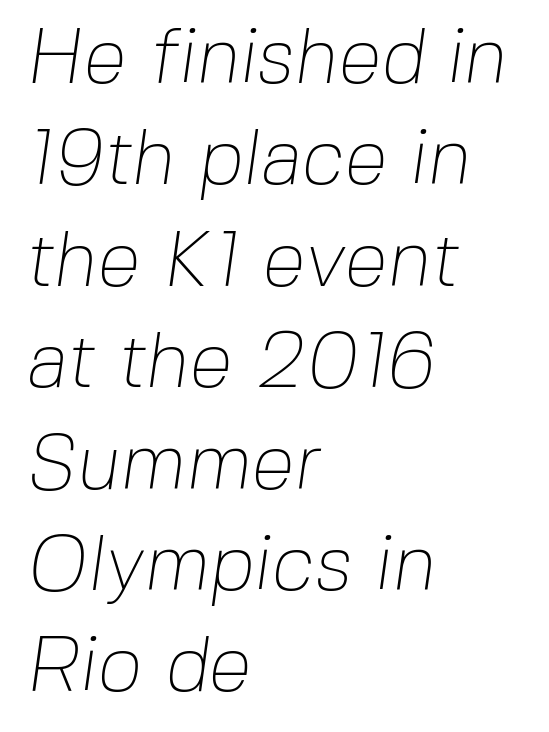
A clean baseline with only descenders dipping below it. No heavy texture on the line: the type isn't bold. The passage shown is typed in a proportional face where columns would drift. The line-height multiplier appears to be the usual default. Does extra space separate the letters? No, they use regular spacing.
